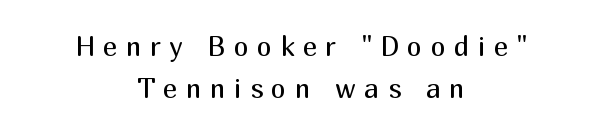
The image shows 27 px text type, upright; set centered, normal line spacing (1.57x), unusually wide letter spacing (+0.31 em), not underlined.
